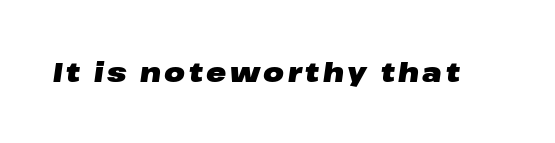
Q: Is the text bold? A: Yes.
Q: Is the text italic (slanted)? A: Yes, it leans right by about 8 degrees.
Q: Is the text underlined? A: No.
